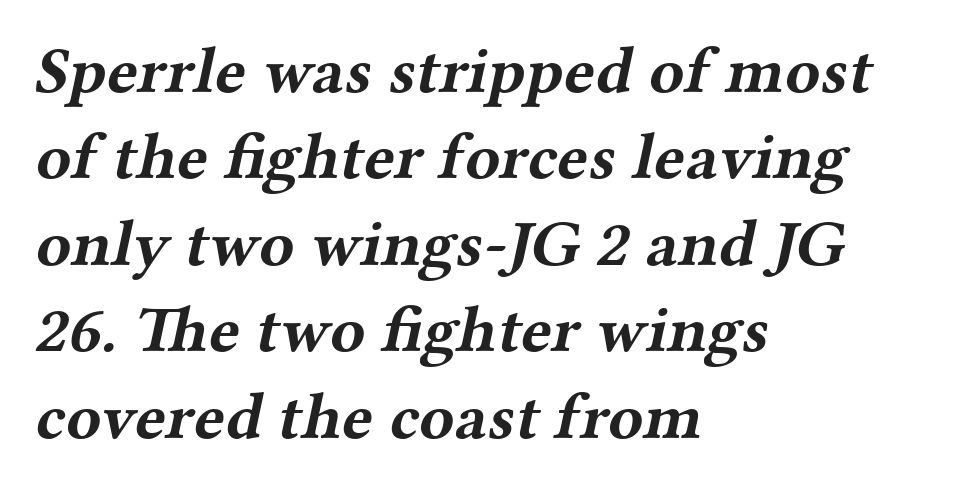
The image shows 65 px bold, wide serif type; set left-aligned, normal line spacing (1.33x), normal letter spacing, not underlined; medium stroke contrast and a medium x-height.
